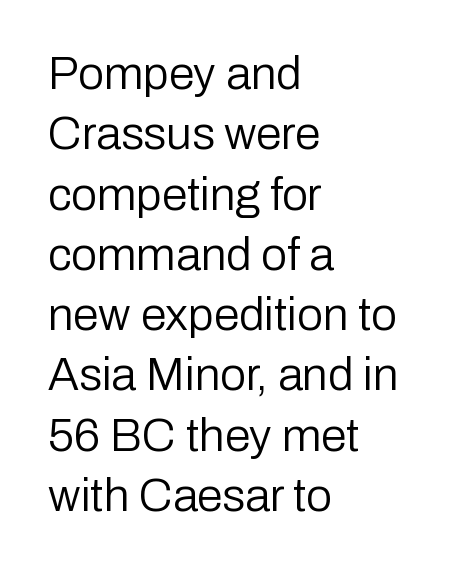
{"serif": "no", "italic": "no", "bold": "no", "weight": "regular", "width": "normal", "stroke_contrast": "low", "x_height": "medium", "monospaced": "no", "underline": "no", "align": "left", "line_spacing": "normal", "line_spacing_ratio": 1.31, "letter_spacing": "normal", "letter_spacing_em": 0.0, "glyph_px": 46}
